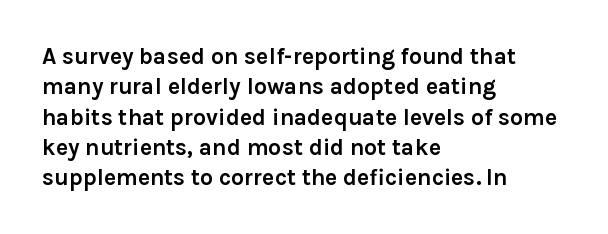
{"italic": "no", "bold": "yes", "underline": "no", "align": "left", "line_spacing": "normal", "line_spacing_ratio": 1.32, "letter_spacing": "normal", "letter_spacing_em": 0.0, "glyph_px": 23}
